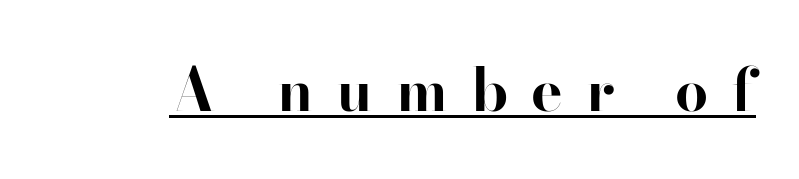
Q: Is the text bold? A: Yes.
Q: Is the text italic (slanted)? A: No, it is upright.
Q: Is the typeface a serif or a sans-serif typeface? A: Serif.
Q: Is the text underlined? A: Yes.
Q: Is the spacing between letters normal or unusually wide? A: Unusually wide.
Q: Width (condensed, normal, or wide)? A: Normal.
Q: Stroke contrast? A: High.
Q: x-height? A: Small.
Q: Monospaced? A: No.
